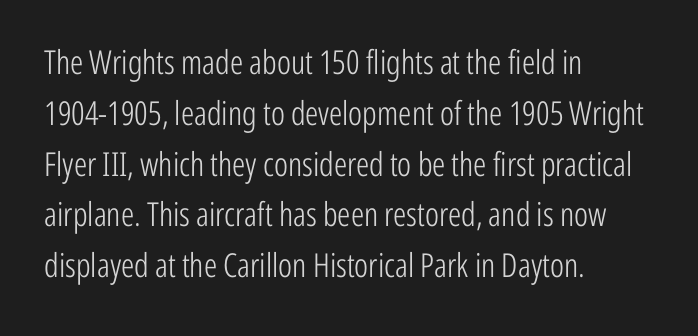
{"serif": "no", "italic": "no", "bold": "no", "weight": "light", "width": "condensed", "stroke_contrast": "low", "x_height": "medium", "monospaced": "no", "underline": "no", "align": "left", "line_spacing": "normal", "line_spacing_ratio": 1.54, "letter_spacing": "normal", "letter_spacing_em": 0.0, "glyph_px": 33}
